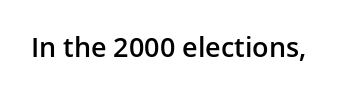
Honestly, the letter spacing is just normal — you wouldn't notice it. Only glyphs here, with clear space below each row. The typography opts for an upright posture over an oblique one. Set as a demibold, roughly 600 on the weight scale.
